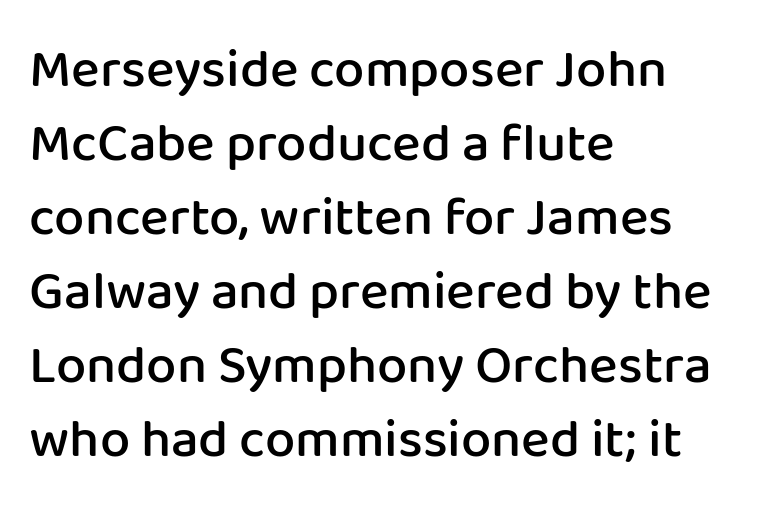
Q: Is the text bold? A: Semi-bold.
Q: Is the text italic (slanted)? A: No, it is upright.
Q: Is the typeface a serif or a sans-serif typeface? A: Sans-serif.
Q: Is the text underlined? A: No.
Q: How is the paragraph aligned? A: Left-aligned.
Q: Is the spacing between letters normal or unusually wide? A: Normal.
Q: Is the spacing between lines tight, normal or loose? A: Normal.
Q: Width (condensed, normal, or wide)? A: Normal.
Q: Stroke contrast? A: Low.
Q: x-height? A: Medium.
Q: Monospaced? A: No.
